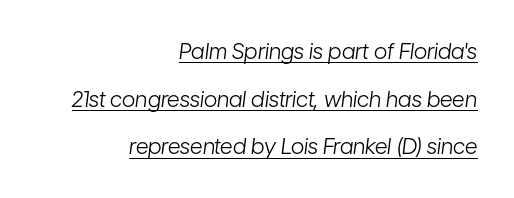
{"italic": "yes", "lean": "right", "slant_degrees": 7, "bold": "no", "underline": "yes", "align": "right", "line_spacing": "loose", "line_spacing_ratio": 2.17, "letter_spacing": "normal", "letter_spacing_em": 0.0, "glyph_px": 22}
